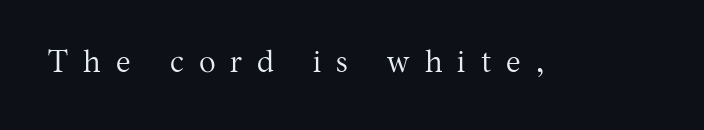
{"serif": "yes", "italic": "no", "bold": "no", "weight": "regular", "width": "normal", "stroke_contrast": "medium", "x_height": "medium", "monospaced": "no", "underline": "no", "letter_spacing": "wide", "letter_spacing_em": 0.49, "glyph_px": 31}
